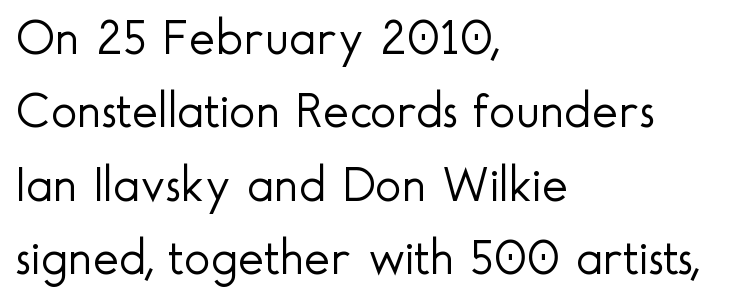
Q: Is the text bold? A: No.
Q: Is the text italic (slanted)? A: No, it is upright.
Q: Is the typeface a serif or a sans-serif typeface? A: Sans-serif.
Q: Is the text underlined? A: No.
Q: How is the paragraph aligned? A: Left-aligned.
Q: Is the spacing between letters normal or unusually wide? A: Normal.
Q: Is the spacing between lines tight, normal or loose? A: Normal.
Q: Width (condensed, normal, or wide)? A: Normal.
Q: x-height? A: Small.
Q: Monospaced? A: No.
